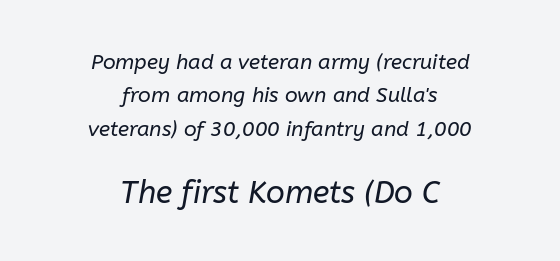
{"italic": "yes", "lean": "right", "slant_degrees": 10, "bold": "no", "weight": "regular", "width": "normal", "stroke_contrast": "low", "x_height": "medium", "monospaced": "no", "underline": "no", "align": "center", "line_spacing": "normal", "line_spacing_ratio": 1.59, "letter_spacing": "normal", "letter_spacing_em": 0.0, "larger_block": "second", "size_ratio": 1.48, "glyph_px": 31}
